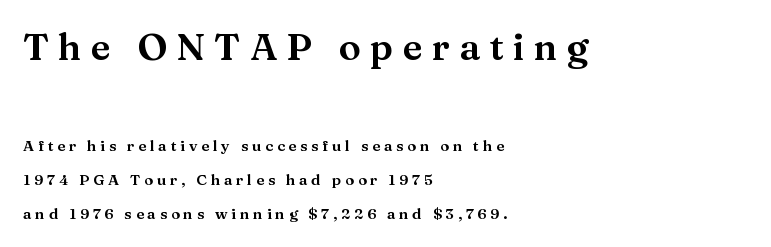
{"serif": "yes", "italic": "no", "width": "wide", "stroke_contrast": "medium", "x_height": "medium", "monospaced": "no", "underline": "no", "align": "left", "line_spacing": "loose", "line_spacing_ratio": 2.26, "letter_spacing": "wide", "letter_spacing_em": 0.25, "larger_block": "first", "size_ratio": 2.47, "glyph_px": 37}
